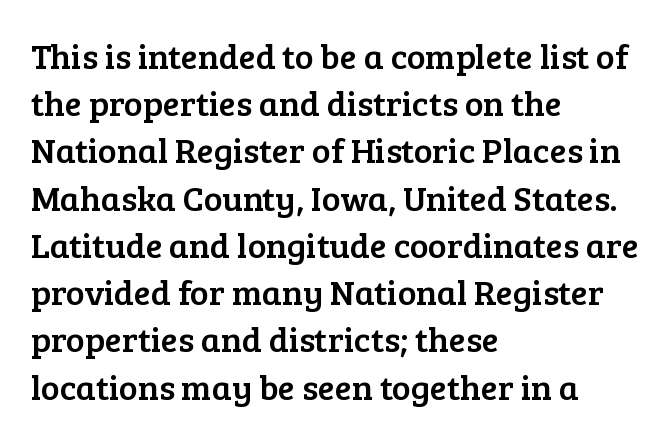
Successive baselines arrive at the customary interval. I'd call this a serif setting — the letters wear small feet. A typesetter would call this zero additional tracking. In CSS terms this would be text-align: left. This rendering features lettering with no underline.
